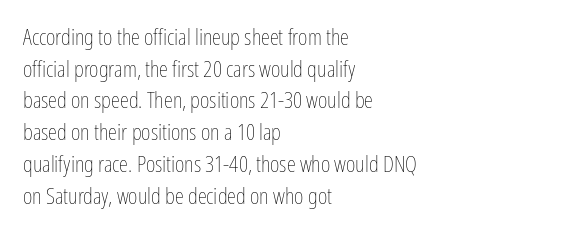
A roman cut, with each character standing at attention. Line spacing here is normal. The text block is weighted toward the left margin, trailing off unevenly rightward. Lines of text with bare space underneath. Nothing unusual about the tracking: characters are spaced as the font intends. A quiet, ordinary-to-light weight characterises the typeface.
